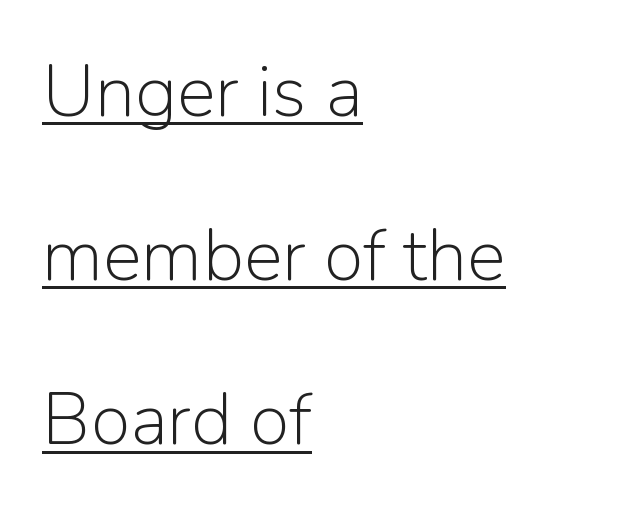
Q: Is the text bold? A: No.
Q: Is the text italic (slanted)? A: No, it is upright.
Q: Is the typeface a serif or a sans-serif typeface? A: Sans-serif.
Q: Is the text underlined? A: Yes.
Q: How is the paragraph aligned? A: Left-aligned.
Q: Is the spacing between letters normal or unusually wide? A: Normal.
Q: Is the spacing between lines tight, normal or loose? A: Loose.
Q: Width (condensed, normal, or wide)? A: Normal.
Q: Stroke contrast? A: Low.
Q: x-height? A: Medium.
Q: Monospaced? A: No.
